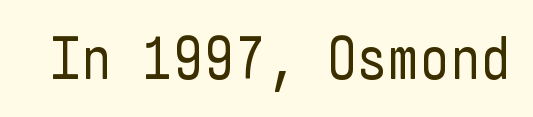
{"serif": "no", "italic": "no", "bold": "no", "weight": "regular", "width": "condensed", "stroke_contrast": "low", "x_height": "medium", "underline": "no", "letter_spacing": "normal", "letter_spacing_em": 0.0, "glyph_px": 60}
